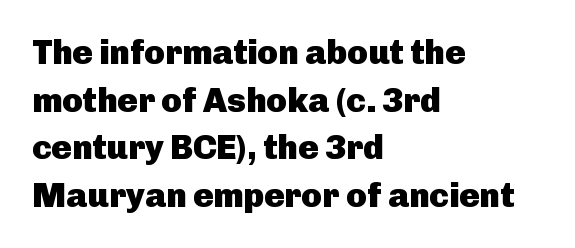
The image shows 34 px heavy sans-serif type, upright; set left-aligned, normal line spacing (1.4x), normal letter spacing, not underlined; low stroke contrast and a medium x-height.
